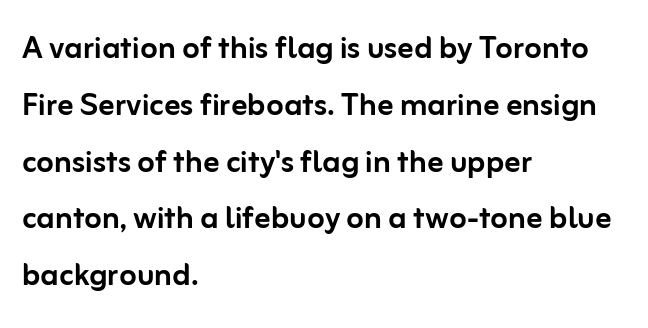
The image shows 40 px sans-serif type, upright; set left-aligned, normal line spacing (1.42x), normal letter spacing, not underlined; low stroke contrast and a medium x-height.
